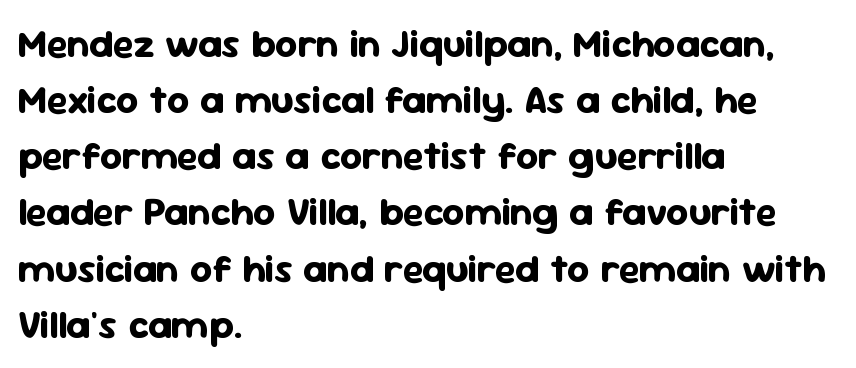
{"serif": "no", "italic": "no", "bold": "yes", "weight": "bold", "width": "normal", "stroke_contrast": "low", "x_height": "medium", "monospaced": "no", "underline": "no", "align": "left", "line_spacing": "normal", "line_spacing_ratio": 1.44, "letter_spacing": "normal", "letter_spacing_em": 0.0, "glyph_px": 39}
